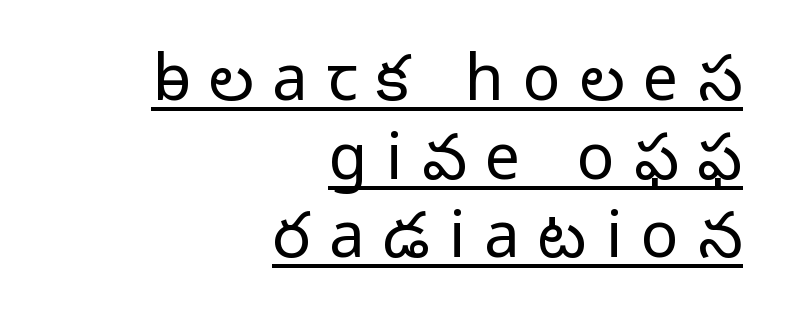
The image shows 63 px light sans-serif type, upright; set right-aligned, normal line spacing (1.25x), unusually wide letter spacing (+0.3 em), underlined; low stroke contrast and a medium x-height.
